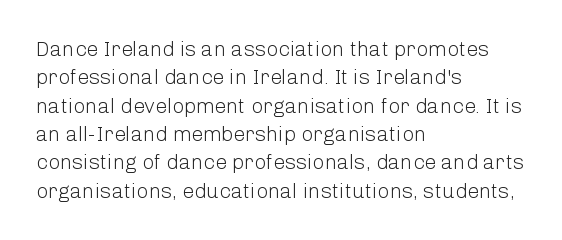
{"italic": "no", "bold": "no", "underline": "no", "align": "left", "line_spacing": "normal", "line_spacing_ratio": 1.35, "letter_spacing": "normal", "letter_spacing_em": 0.0, "glyph_px": 21}
